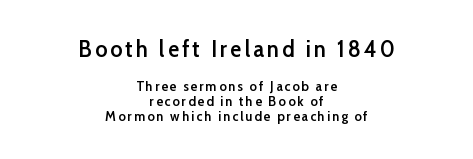
{"italic": "no", "bold": "semi", "underline": "no", "align": "center", "line_spacing": "tight", "line_spacing_ratio": 1.07, "larger_block": "first", "size_ratio": 1.64, "glyph_px": 23}
